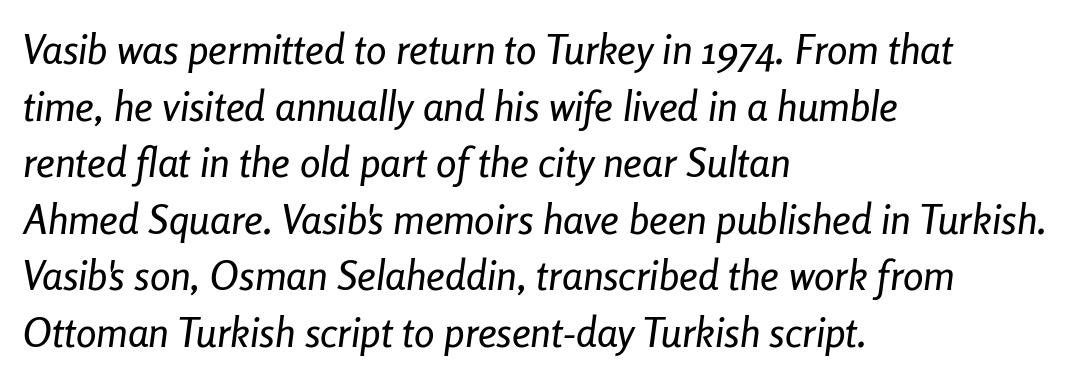
Short note: letters normally spaced. The text block is weighted toward the left margin, trailing off unevenly rightward. Unmarked baselines from the first word to the last. The whole block is typeset with a tilt.
